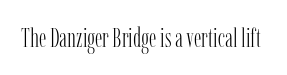
Q: Is the text bold? A: No.
Q: Is the text italic (slanted)? A: No, it is upright.
Q: Is the text underlined? A: No.
Q: Is the spacing between letters normal or unusually wide? A: Normal.
